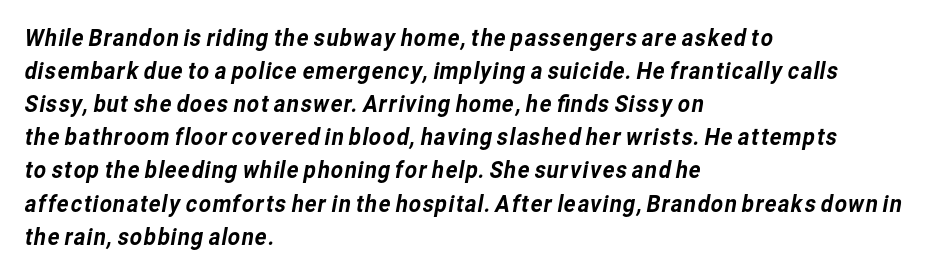
Q: Is the text underlined? A: No.
Q: How is the paragraph aligned? A: Left-aligned.
Q: Is the spacing between letters normal or unusually wide? A: Normal.
Q: Is the spacing between lines tight, normal or loose? A: Normal.
